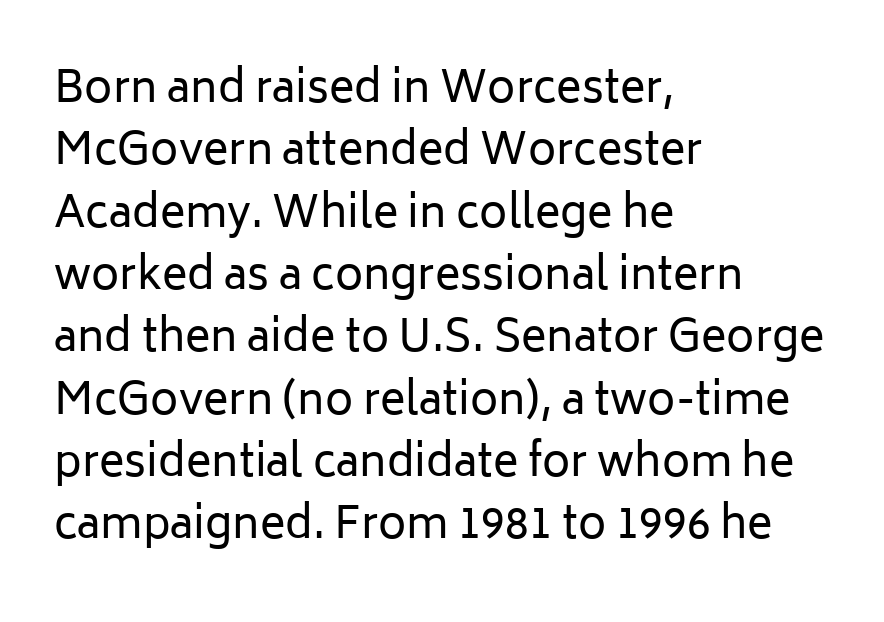
The image shows 43 px regular-weight sans-serif type, upright; set left-aligned, normal line spacing (1.45x), normal letter spacing, not underlined; low stroke contrast and a medium x-height.
